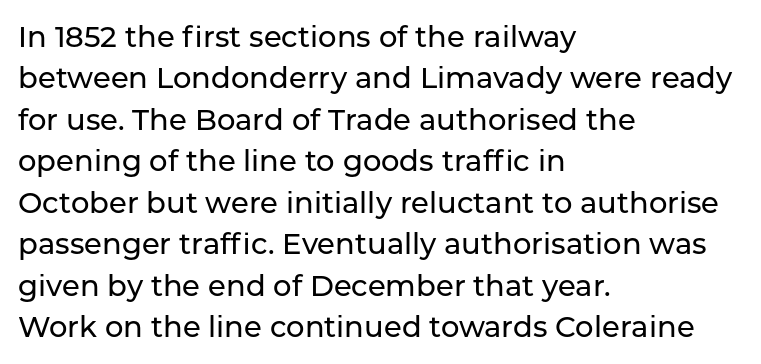
Q: Is the text italic (slanted)? A: No, it is upright.
Q: Is the typeface a serif or a sans-serif typeface? A: Sans-serif.
Q: Is the text underlined? A: No.
Q: How is the paragraph aligned? A: Left-aligned.
Q: Is the spacing between letters normal or unusually wide? A: Normal.
Q: Is the spacing between lines tight, normal or loose? A: Normal.
Q: Width (condensed, normal, or wide)? A: Normal.
Q: Stroke contrast? A: Low.
Q: x-height? A: Medium.
Q: Monospaced? A: No.
